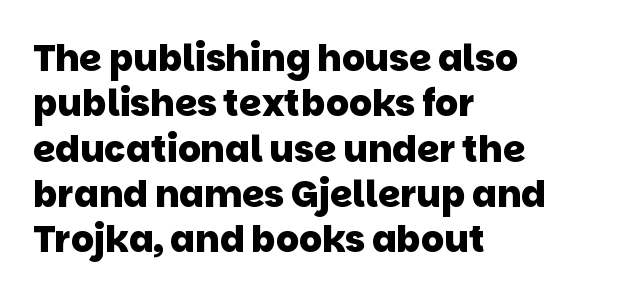
{"serif": "no", "bold": "yes", "weight": "heavy", "width": "normal", "stroke_contrast": "low", "x_height": "large", "monospaced": "no", "underline": "no", "align": "left", "line_spacing": "normal", "line_spacing_ratio": 1.26, "letter_spacing": "normal", "letter_spacing_em": 0.0, "glyph_px": 36}
